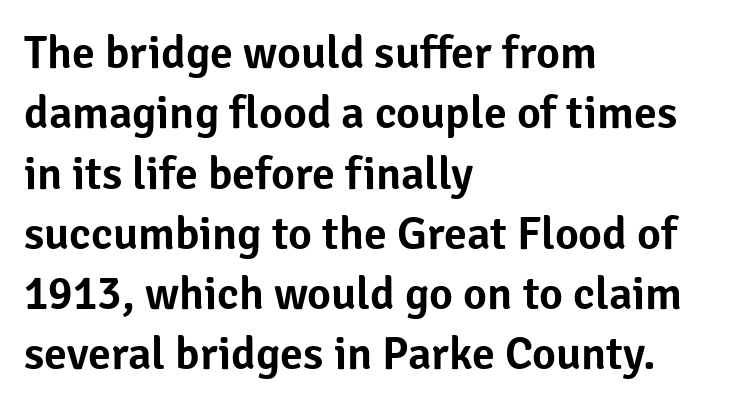
The image shows 46 px sans-serif type, upright; set left-aligned, normal line spacing (1.31x), normal letter spacing, not underlined; low stroke contrast and a medium x-height.
